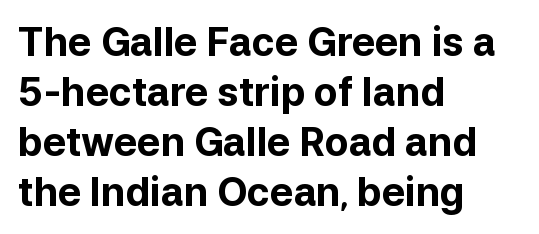
Q: Is the text bold? A: Yes.
Q: Is the text italic (slanted)? A: No, it is upright.
Q: Is the typeface a serif or a sans-serif typeface? A: Sans-serif.
Q: Is the text underlined? A: No.
Q: How is the paragraph aligned? A: Left-aligned.
Q: Is the spacing between letters normal or unusually wide? A: Normal.
Q: Is the spacing between lines tight, normal or loose? A: Normal.
Q: Width (condensed, normal, or wide)? A: Normal.
Q: Stroke contrast? A: Low.
Q: x-height? A: Medium.
Q: Monospaced? A: No.
